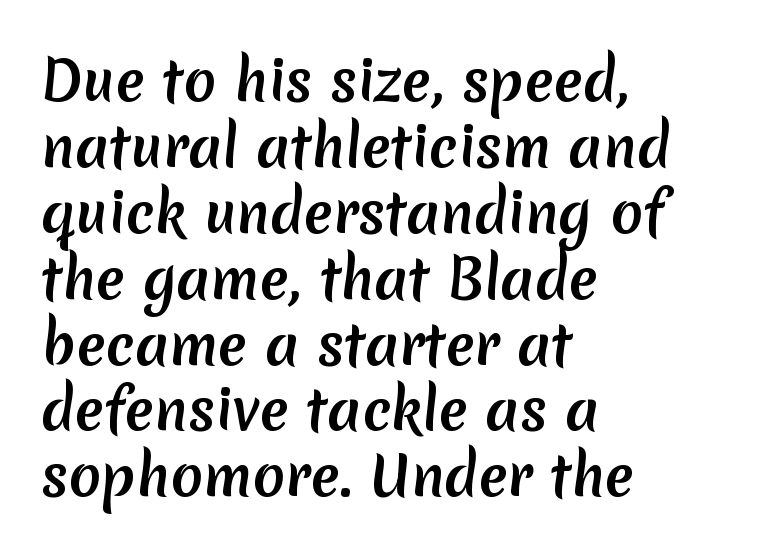
Q: Is the text bold? A: Yes.
Q: Is the typeface a serif or a sans-serif typeface? A: Sans-serif.
Q: Is the text underlined? A: No.
Q: How is the paragraph aligned? A: Left-aligned.
Q: Is the spacing between letters normal or unusually wide? A: Normal.
Q: Width (condensed, normal, or wide)? A: Normal.
Q: Stroke contrast? A: Low.
Q: x-height? A: Medium.
Q: Monospaced? A: No.
